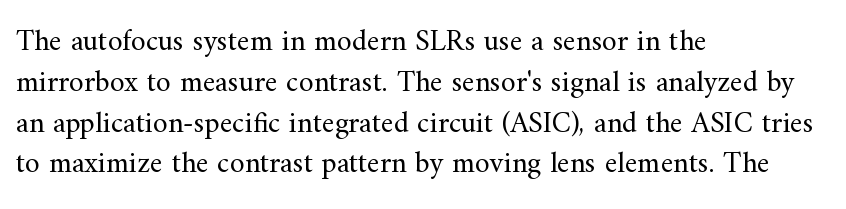
The image shows 30 px regular-weight serif type, upright; set left-aligned, normal line spacing (1.36x), normal letter spacing, not underlined; medium stroke contrast and a small x-height.
